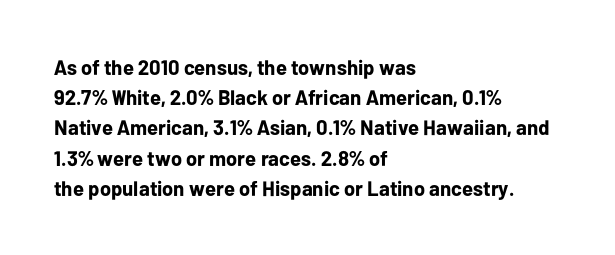
The image shows 21 px bold type, upright; set left-aligned, normal line spacing (1.44x), normal letter spacing, not underlined.
